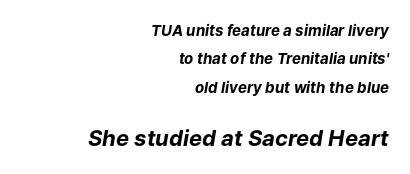
Q: Is the text bold? A: Yes.
Q: Is the text italic (slanted)? A: Yes, it leans right by about 9 degrees.
Q: Is the text underlined? A: No.
Q: How is the paragraph aligned? A: Right-aligned.
Q: Is the spacing between letters normal or unusually wide? A: Normal.
Q: Is the spacing between lines tight, normal or loose? A: Loose.
Q: Which block of text is set in a larger size, the first (top) or the second (bottom)? A: The second (bottom) one.
